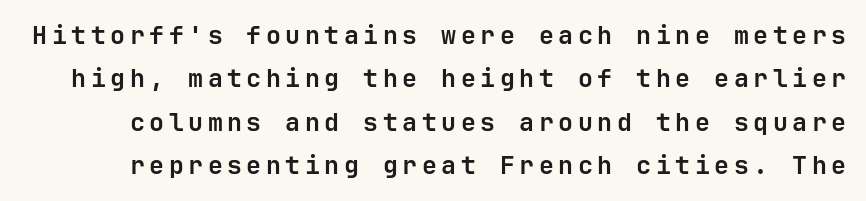
{"italic": "no", "bold": "yes", "underline": "no", "line_spacing_ratio": 1.74, "glyph_px": 25}
